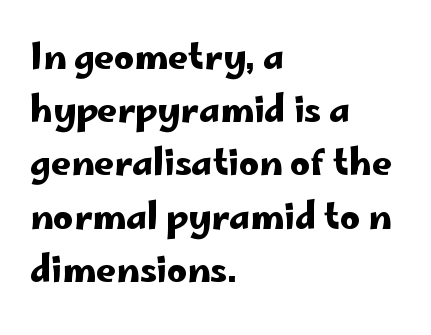
A typesetter would mark this as roman, not italic. What's the leading like? Ordinary, nothing unusual. I'd call this a sans setting — the letters go barefoot. The letters advance in unequal steps, a hallmark of proportional type.
